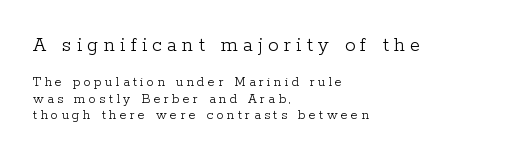
Q: Is the text bold? A: No.
Q: Is the text italic (slanted)? A: No, it is upright.
Q: Is the text underlined? A: No.
Q: How is the paragraph aligned? A: Left-aligned.
Q: Is the spacing between letters normal or unusually wide? A: Unusually wide.
Q: Which block of text is set in a larger size, the first (top) or the second (bottom)? A: The first (top) one.
